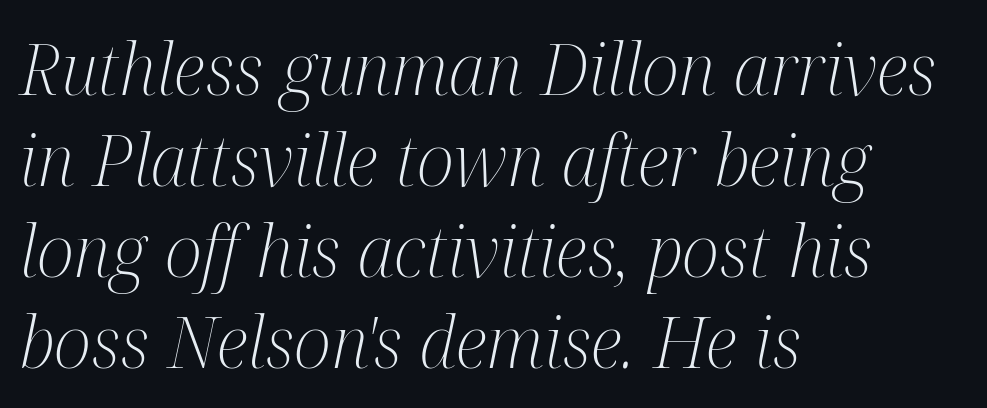
The image shows 71 px light, condensed serif type, italic (leaning right); set left-aligned, normal line spacing (1.28x), normal letter spacing, not underlined; medium stroke contrast and a medium x-height.
